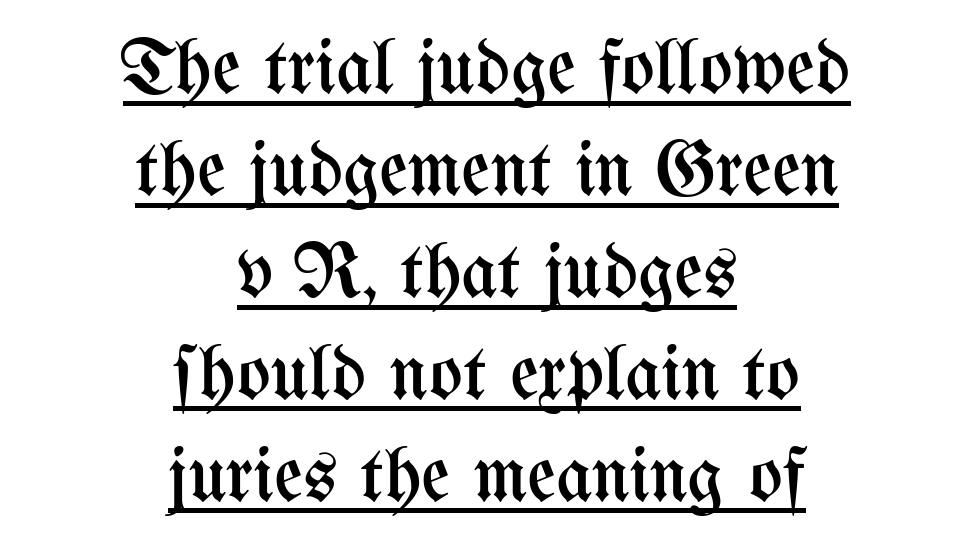
{"italic": "no", "bold": "no", "weight": "regular", "width": "condensed", "stroke_contrast": "medium", "x_height": "medium", "monospaced": "no", "underline": "yes", "align": "center", "line_spacing": "normal", "line_spacing_ratio": 1.29, "letter_spacing": "normal", "letter_spacing_em": 0.0, "glyph_px": 79}
